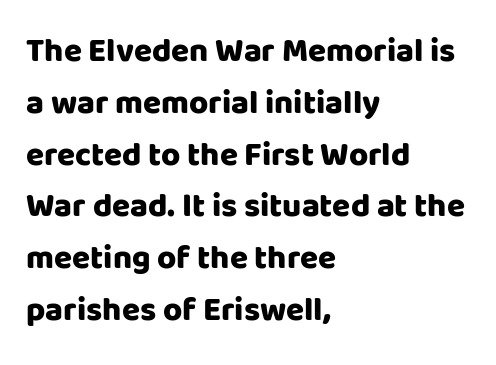
Vertically, the passage feels balanced, rows spaced as you'd expect. Observe the absence of serifs on each vertical stroke in this sample. No word sits above an underline. These lines are rendered in a variable-pitch font. Chunky letters — that's bold for sure. The face used here is rendered with its standard letterfit.
